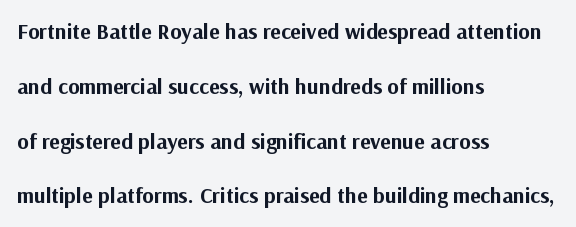
The image shows 22 px bold type, upright; set left-aligned, loose line spacing (2.49x), normal letter spacing, not underlined.
